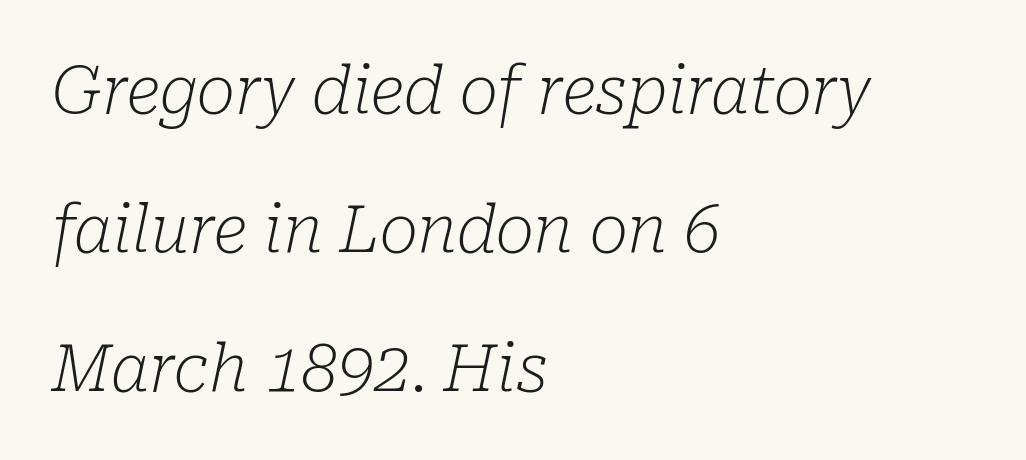
What kind of face is this? One with serifs. The rendering applies a slant to the glyphs. The horizontal fit of the characters is conventional and even. You could fit nearly another row in the gap between these rows.
